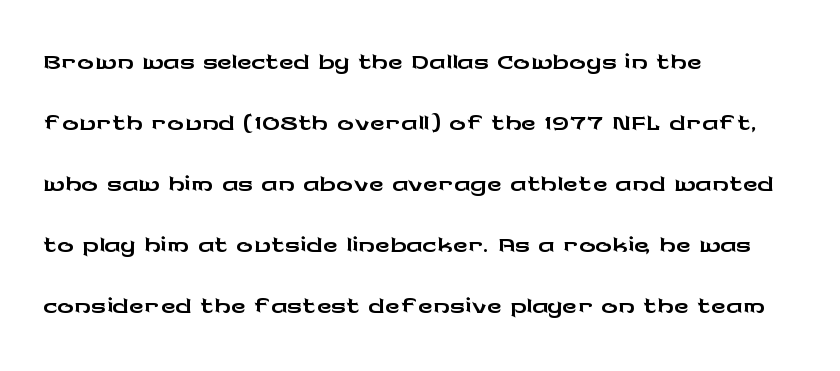
Observe the ordinary spacing: letters are neighbours, not strangers. Each letter keeps its own natural width here, so spacing adapts to shape. Is there much room between lines? A standard amount, neither cramped nor airy. The type family on display is of the sans-serif kind. Just letters on the line, the space beneath them empty.
